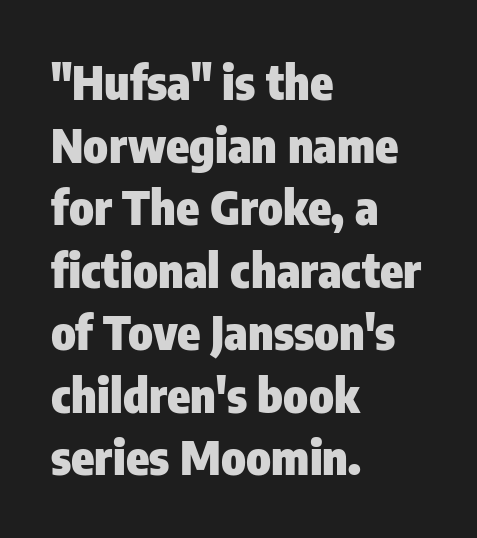
{"serif": "no", "italic": "no", "bold": "yes", "weight": "heavy", "width": "condensed", "stroke_contrast": "low", "x_height": "medium", "monospaced": "no", "underline": "no", "align": "left", "line_spacing": "normal", "line_spacing_ratio": 1.33, "letter_spacing": "normal", "letter_spacing_em": 0.0, "glyph_px": 47}
